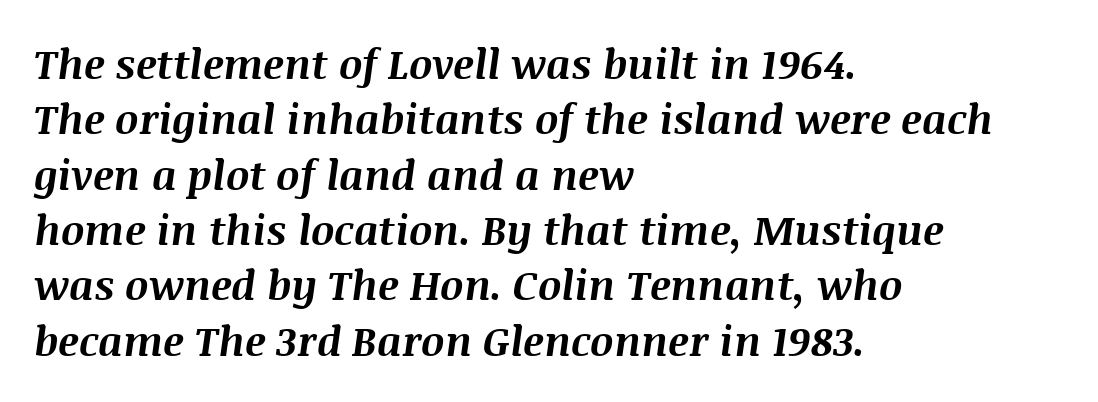
Q: Is the text bold? A: Yes.
Q: Is the text italic (slanted)? A: Yes, it leans right by about 8 degrees.
Q: Is the text underlined? A: No.
Q: How is the paragraph aligned? A: Left-aligned.
Q: Is the spacing between letters normal or unusually wide? A: Normal.
Q: Is the spacing between lines tight, normal or loose? A: Normal.
Q: Width (condensed, normal, or wide)? A: Normal.
Q: Stroke contrast? A: Medium.
Q: x-height? A: Large.
Q: Monospaced? A: No.
